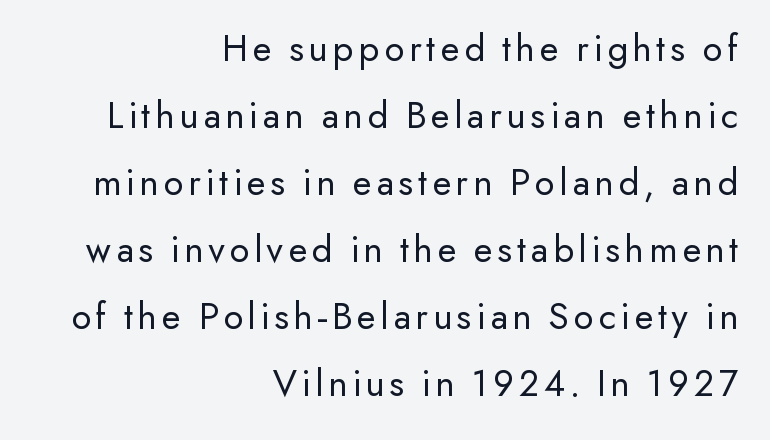
Q: Is the text bold? A: No.
Q: Is the text italic (slanted)? A: No, it is upright.
Q: Is the typeface a serif or a sans-serif typeface? A: Sans-serif.
Q: Is the text underlined? A: No.
Q: How is the paragraph aligned? A: Right-aligned.
Q: Width (condensed, normal, or wide)? A: Normal.
Q: Stroke contrast? A: Low.
Q: x-height? A: Small.
Q: Monospaced? A: No.
